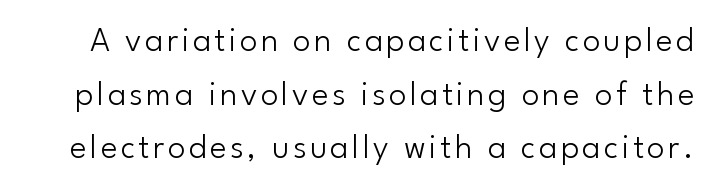
{"serif": "no", "italic": "no", "bold": "no", "weight": "light", "width": "normal", "stroke_contrast": "low", "x_height": "small", "monospaced": "no", "underline": "no", "line_spacing": "normal", "line_spacing_ratio": 1.53, "glyph_px": 35}
